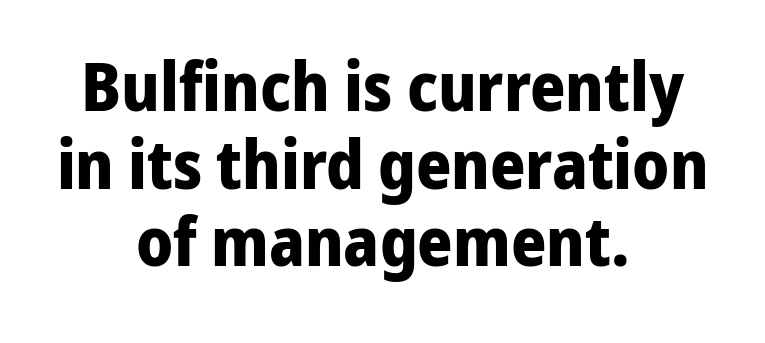
Q: Is the text bold? A: Yes.
Q: Is the text italic (slanted)? A: No, it is upright.
Q: Is the typeface a serif or a sans-serif typeface? A: Sans-serif.
Q: Is the text underlined? A: No.
Q: How is the paragraph aligned? A: Centered.
Q: Is the spacing between letters normal or unusually wide? A: Normal.
Q: Is the spacing between lines tight, normal or loose? A: Tight.
Q: Width (condensed, normal, or wide)? A: Normal.
Q: Stroke contrast? A: Low.
Q: x-height? A: Medium.
Q: Monospaced? A: No.
